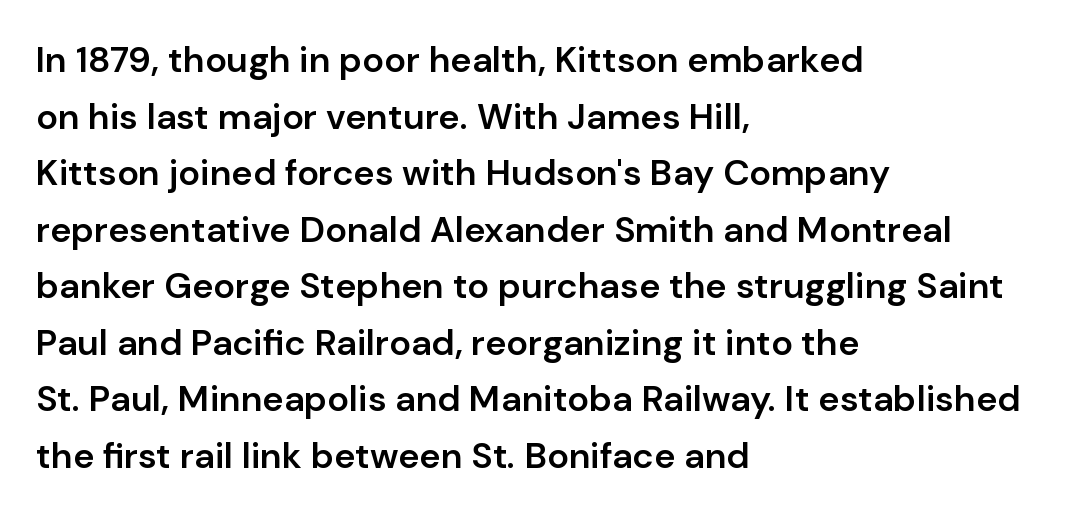
{"serif": "no", "italic": "no", "bold": "semi", "weight": "semibold", "width": "normal", "stroke_contrast": "low", "x_height": "medium", "monospaced": "no", "underline": "no", "align": "left", "line_spacing": "normal", "line_spacing_ratio": 1.57, "letter_spacing": "normal", "letter_spacing_em": 0.0, "glyph_px": 36}
